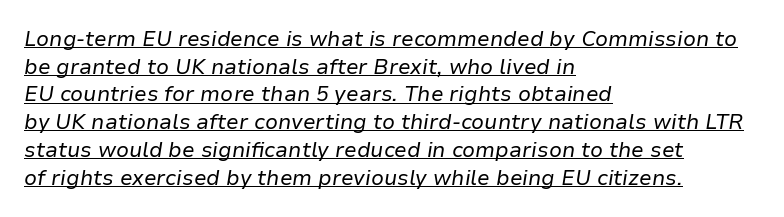
The image shows 21 px text type, italic (leaning right); set left-aligned, normal line spacing (1.32x), normal letter spacing, underlined.
